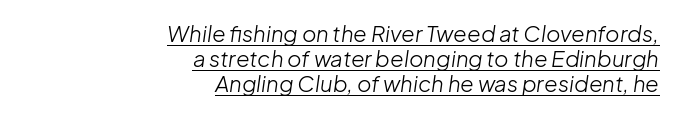
Q: Is the text bold? A: No.
Q: Is the text italic (slanted)? A: Yes, it leans right by about 8 degrees.
Q: Is the text underlined? A: Yes.
Q: How is the paragraph aligned? A: Right-aligned.
Q: Is the spacing between letters normal or unusually wide? A: Normal.
Q: Is the spacing between lines tight, normal or loose? A: Tight.
